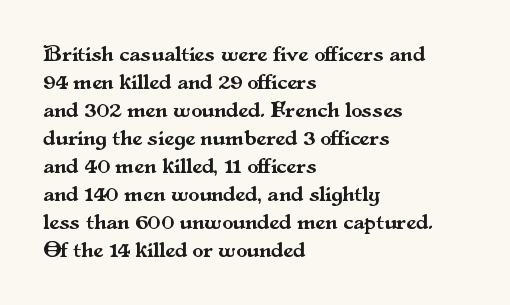
In terms of leading, this rendering sits right in the middle. Do the letters lean? They stand straight. These lines stack with their left ends in a neat column. The zone under the glyphs is completely vacant. The letters sit at their default tracking, neither squeezed nor spread.
